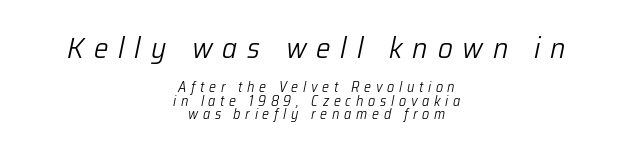
Here the designer chose a conventional face with non-uniform glyph widths. The letters are slanted; this is an italic face. Look at the glyph heights: the upper group is clearly the bigger setting. Which margin do the lines hug? Neither — every line sits in the middle.
